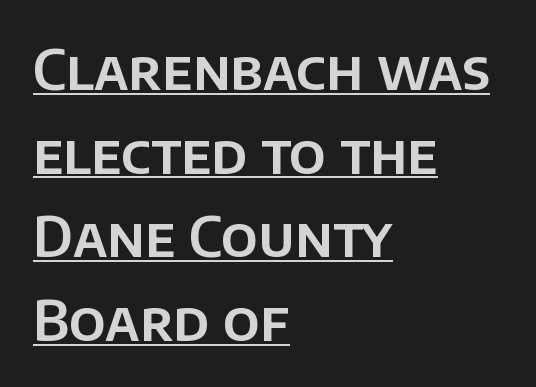
A student would call this left alignment; a typographer would say flush left, rag right. Spacing between characters is what you'd get straight out of the box. It's the straight-up-and-down kind of type. The characters display no serif detailing; their extremities are plain. The words here are underlined. Looks like regular typesetting: each glyph gets only the width it needs.
